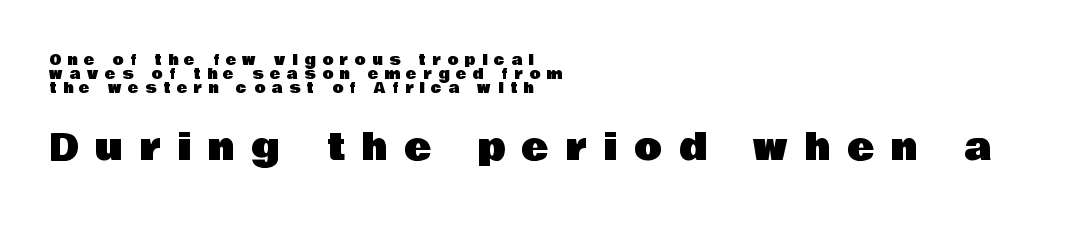
Q: Is the text italic (slanted)? A: No, it is upright.
Q: Is the typeface a serif or a sans-serif typeface? A: Sans-serif.
Q: Is the text underlined? A: No.
Q: How is the paragraph aligned? A: Left-aligned.
Q: Is the spacing between letters normal or unusually wide? A: Unusually wide.
Q: Is the spacing between lines tight, normal or loose? A: Tight.
Q: Which block of text is set in a larger size, the first (top) or the second (bottom)? A: The second (bottom) one.
Q: Width (condensed, normal, or wide)? A: Normal.
Q: Stroke contrast? A: Low.
Q: x-height? A: Large.
Q: Monospaced? A: No.
